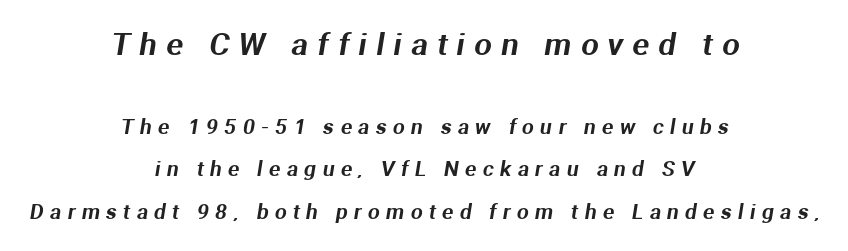
Q: Is the typeface a serif or a sans-serif typeface? A: Sans-serif.
Q: Is the text underlined? A: No.
Q: How is the paragraph aligned? A: Centered.
Q: Is the spacing between letters normal or unusually wide? A: Unusually wide.
Q: Is the spacing between lines tight, normal or loose? A: Loose.
Q: Which block of text is set in a larger size, the first (top) or the second (bottom)? A: The first (top) one.
Q: Width (condensed, normal, or wide)? A: Normal.
Q: Stroke contrast? A: Medium.
Q: x-height? A: Medium.
Q: Monospaced? A: No.
